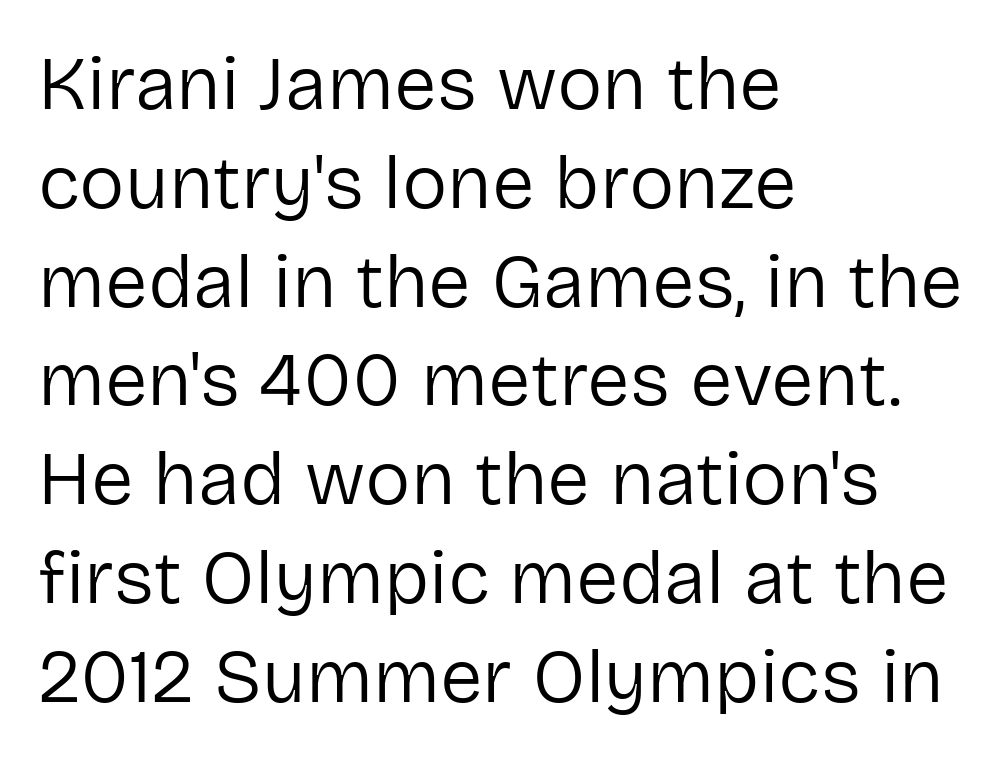
The image shows 76 px regular-weight sans-serif type, upright; set left-aligned, normal line spacing (1.3x), normal letter spacing, not underlined; low stroke contrast and a medium x-height.
